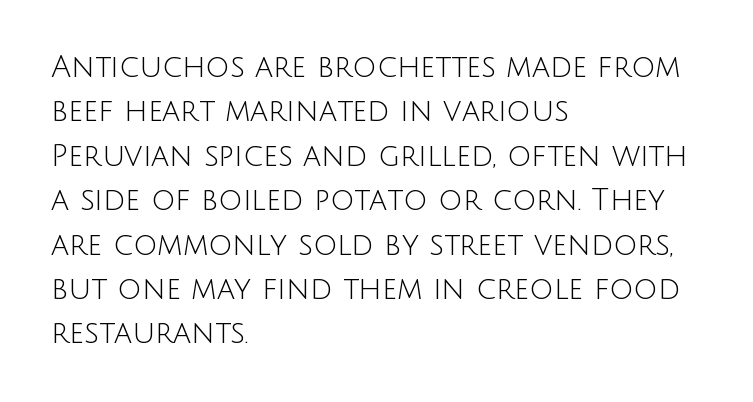
Q: Is the text bold? A: No.
Q: Is the text italic (slanted)? A: No, it is upright.
Q: Is the typeface a serif or a sans-serif typeface? A: Sans-serif.
Q: Is the text underlined? A: No.
Q: How is the paragraph aligned? A: Left-aligned.
Q: Is the spacing between letters normal or unusually wide? A: Normal.
Q: Is the spacing between lines tight, normal or loose? A: Normal.
Q: Width (condensed, normal, or wide)? A: Normal.
Q: Stroke contrast? A: Low.
Q: x-height? A: Large.
Q: Monospaced? A: No.
